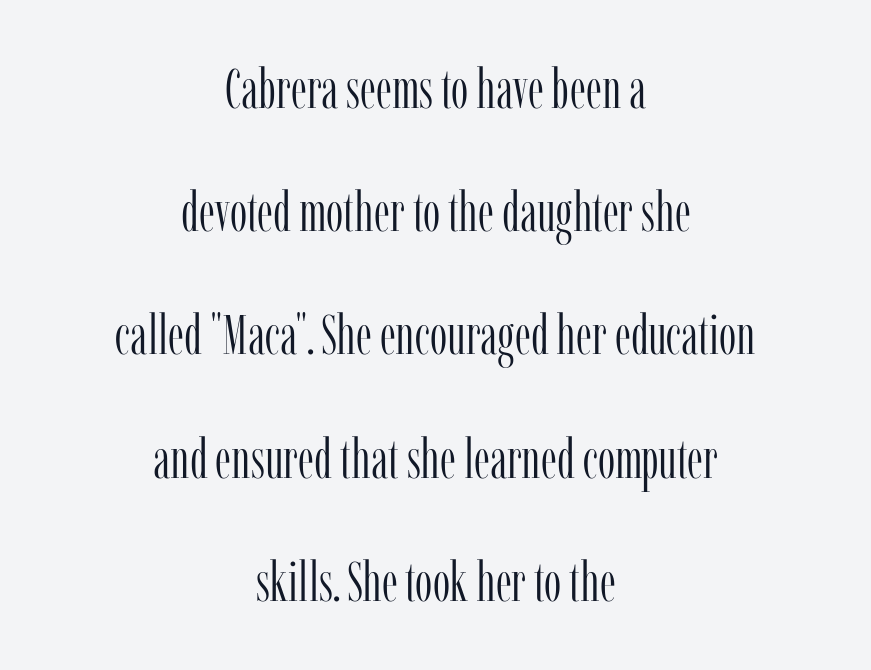
{"serif": "yes", "italic": "no", "bold": "no", "weight": "light", "width": "condensed", "stroke_contrast": "low", "x_height": "medium", "monospaced": "no", "underline": "no", "align": "center", "line_spacing": "loose", "line_spacing_ratio": 2.24, "letter_spacing": "normal", "letter_spacing_em": 0.0, "glyph_px": 55}
